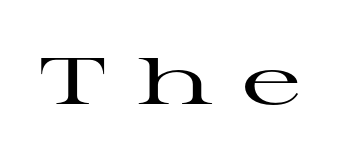
Q: Is the text italic (slanted)? A: No, it is upright.
Q: Is the typeface a serif or a sans-serif typeface? A: Serif.
Q: Is the text underlined? A: No.
Q: Is the spacing between letters normal or unusually wide? A: Unusually wide.
Q: Width (condensed, normal, or wide)? A: Wide.
Q: Stroke contrast? A: High.
Q: x-height? A: Medium.
Q: Monospaced? A: No.
